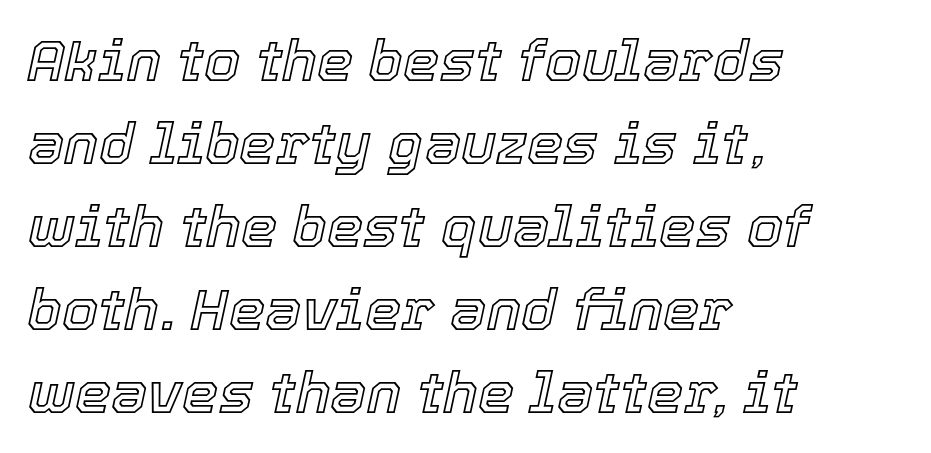
The image shows 58 px text type, italic (leaning right); set left-aligned, normal line spacing (1.43x), normal letter spacing, not underlined; a medium x-height.
